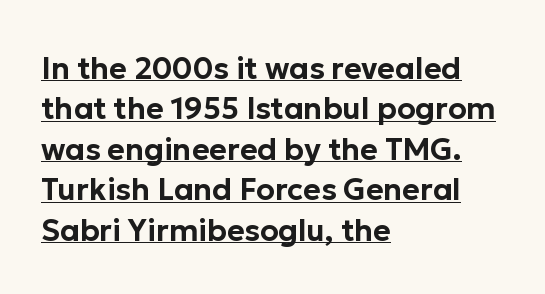
Q: Is the text italic (slanted)? A: No, it is upright.
Q: Is the typeface a serif or a sans-serif typeface? A: Sans-serif.
Q: Is the text underlined? A: Yes.
Q: How is the paragraph aligned? A: Left-aligned.
Q: Is the spacing between letters normal or unusually wide? A: Normal.
Q: Is the spacing between lines tight, normal or loose? A: Normal.
Q: Width (condensed, normal, or wide)? A: Normal.
Q: Stroke contrast? A: Low.
Q: x-height? A: Medium.
Q: Monospaced? A: No.
